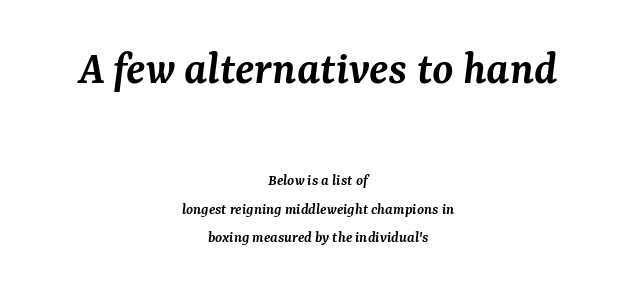
Here the first block reads like a headline and the second like body copy. Italic? Definitely — the glyphs are oblique. Is the block centered? Yes — each line is placed symmetrically about the middle. Here the designer chose a conventional face with non-uniform glyph widths. Are there feet on the stems? There are — it's a serif. No extra tracking has been applied to these lines.
